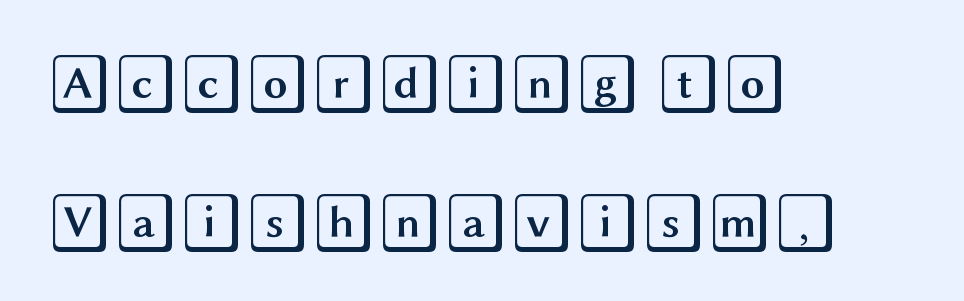
{"italic": "no", "width": "wide", "x_height": "large", "underline": "no", "align": "left", "line_spacing": "loose", "line_spacing_ratio": 2.32, "letter_spacing": "normal", "letter_spacing_em": 0.0, "glyph_px": 60}
